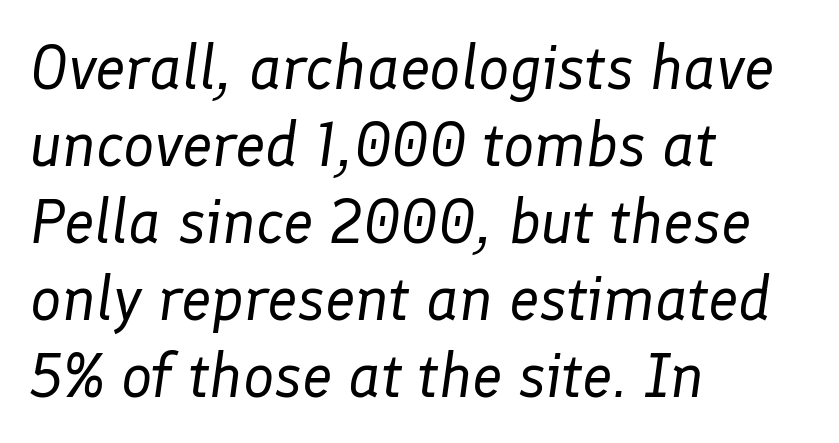
Q: Is the text bold? A: No.
Q: Is the text italic (slanted)? A: Yes, it leans right by about 8 degrees.
Q: Is the text underlined? A: No.
Q: How is the paragraph aligned? A: Left-aligned.
Q: Is the spacing between letters normal or unusually wide? A: Normal.
Q: Width (condensed, normal, or wide)? A: Normal.
Q: Stroke contrast? A: Low.
Q: x-height? A: Medium.
Q: Monospaced? A: No.
